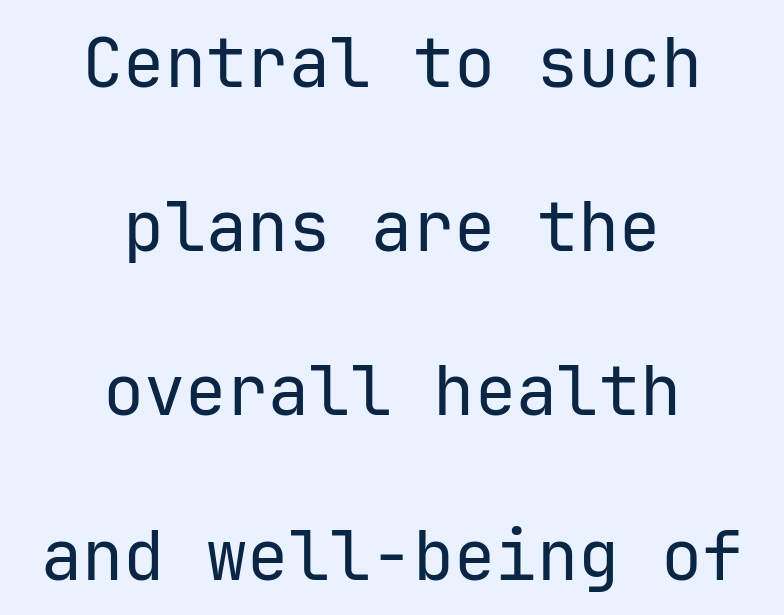
The image shows 69 px regular-weight sans-serif type, upright; set centered, loose line spacing (2.38x), normal letter spacing, not underlined; low stroke contrast and a medium x-height.
